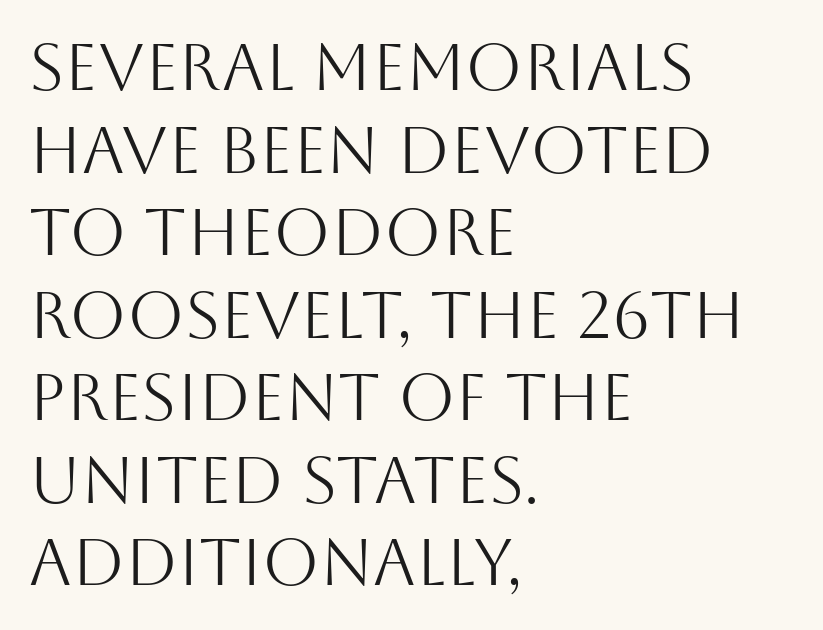
The image shows 65 px light sans-serif type, upright; set left-aligned, normal line spacing (1.27x), normal letter spacing, not underlined; medium stroke contrast and a large x-height.
